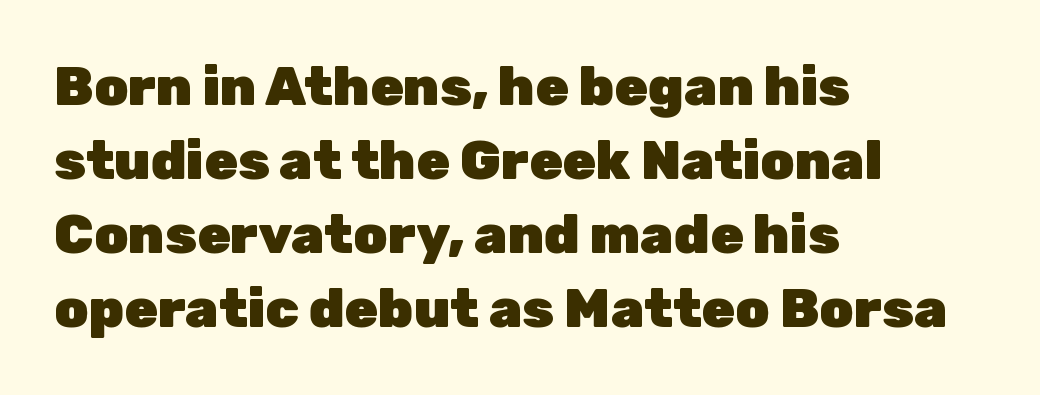
Q: Is the text bold? A: Yes.
Q: Is the text italic (slanted)? A: No, it is upright.
Q: Is the typeface a serif or a sans-serif typeface? A: Sans-serif.
Q: Is the text underlined? A: No.
Q: How is the paragraph aligned? A: Left-aligned.
Q: Is the spacing between letters normal or unusually wide? A: Normal.
Q: Is the spacing between lines tight, normal or loose? A: Normal.
Q: Width (condensed, normal, or wide)? A: Normal.
Q: Stroke contrast? A: Low.
Q: x-height? A: Medium.
Q: Monospaced? A: No.
